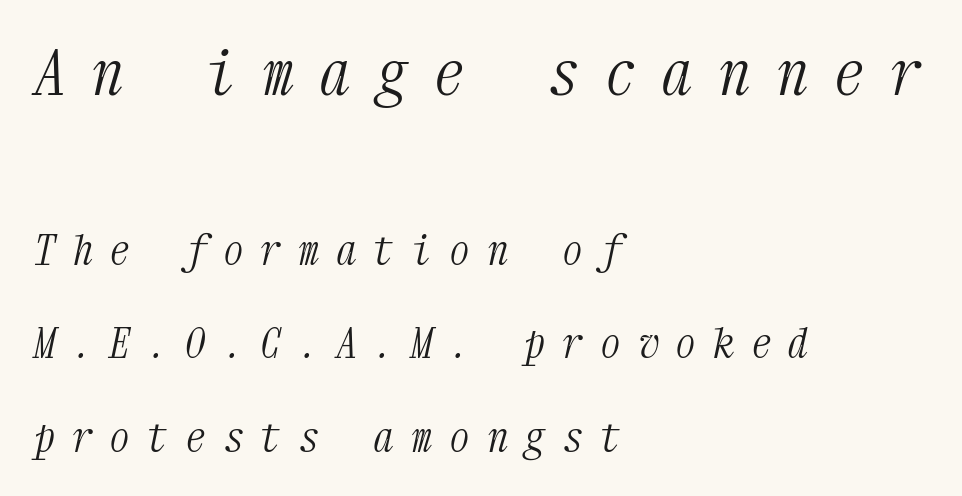
{"serif": "yes", "italic": "yes", "lean": "right", "slant_degrees": 12, "bold": "no", "weight": "light", "width": "condensed", "stroke_contrast": "medium", "x_height": "medium", "monospaced": "yes", "underline": "no", "align": "left", "line_spacing": "loose", "line_spacing_ratio": 2.28, "letter_spacing": "wide", "letter_spacing_em": 0.42, "larger_block": "first", "size_ratio": 1.51, "glyph_px": 62}
